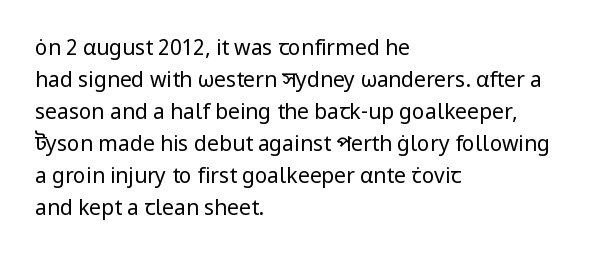
Q: Is the text bold? A: No.
Q: Is the text italic (slanted)? A: No, it is upright.
Q: Is the text underlined? A: No.
Q: How is the paragraph aligned? A: Left-aligned.
Q: Is the spacing between letters normal or unusually wide? A: Normal.
Q: Is the spacing between lines tight, normal or loose? A: Normal.
